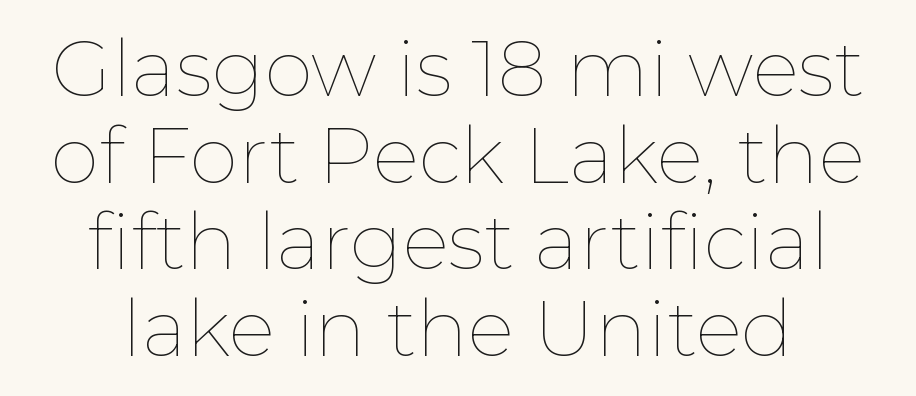
{"italic": "no", "bold": "no", "weight": "thin", "width": "normal", "stroke_contrast": "low", "x_height": "medium", "monospaced": "no", "underline": "no", "align": "center", "line_spacing": "tight", "line_spacing_ratio": 1.11, "letter_spacing": "normal", "letter_spacing_em": 0.0, "glyph_px": 78}
